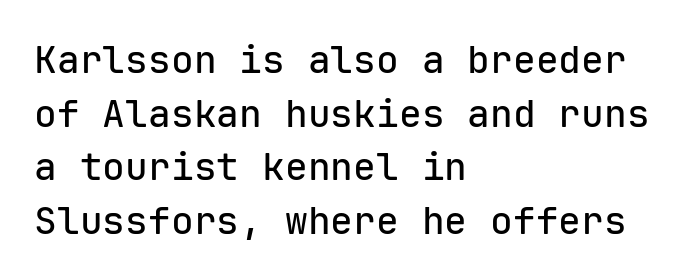
Q: Is the text italic (slanted)? A: No, it is upright.
Q: Is the typeface a serif or a sans-serif typeface? A: Sans-serif.
Q: Is the text underlined? A: No.
Q: How is the paragraph aligned? A: Left-aligned.
Q: Is the spacing between letters normal or unusually wide? A: Normal.
Q: Is the spacing between lines tight, normal or loose? A: Normal.
Q: Width (condensed, normal, or wide)? A: Normal.
Q: Stroke contrast? A: Low.
Q: x-height? A: Medium.
Q: Monospaced? A: Yes.
